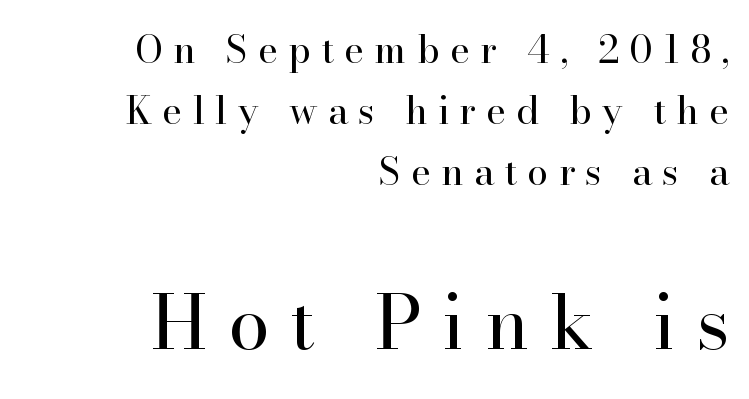
The image shows 75 px regular-weight serif type, upright; set right-aligned, normal line spacing (1.61x), unusually wide letter spacing (+0.27 em), not underlined; the second (bottom) block is 1.97x larger; high stroke contrast and a small x-height.
